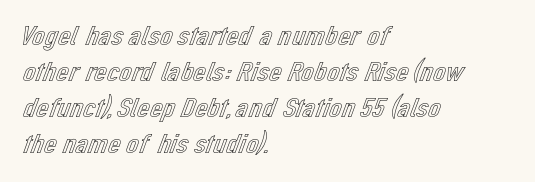
This rendering features lettering with no underline. The passage shown is typed in a proportional face where columns would drift. Normally led — the rows are evenly, conventionally spaced.
